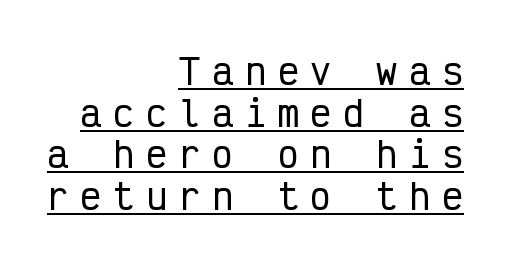
The image shows 35 px condensed sans-serif type, upright, monospaced; set right-aligned, line spacing 1.19x, unusually wide letter spacing (+0.34 em), underlined; low stroke contrast and a medium x-height.
